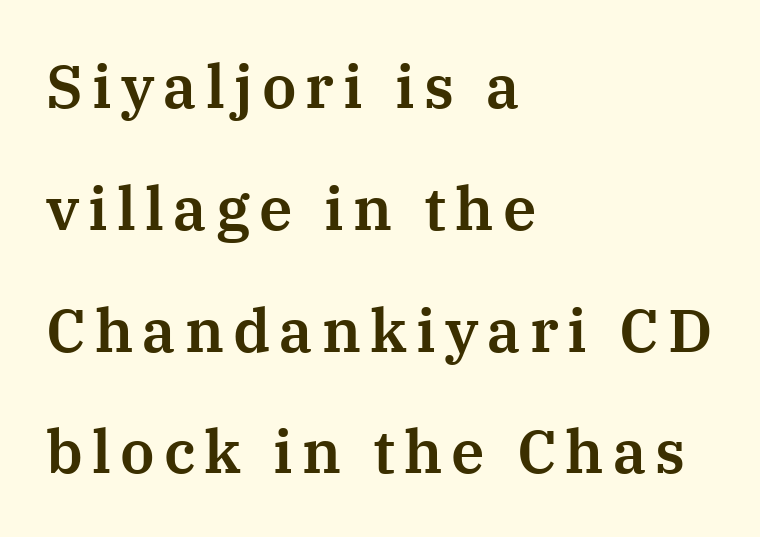
Q: Is the text italic (slanted)? A: No, it is upright.
Q: Is the typeface a serif or a sans-serif typeface? A: Serif.
Q: Is the text underlined? A: No.
Q: How is the paragraph aligned? A: Left-aligned.
Q: Is the spacing between lines tight, normal or loose? A: Loose.
Q: Width (condensed, normal, or wide)? A: Normal.
Q: Stroke contrast? A: Medium.
Q: x-height? A: Medium.
Q: Monospaced? A: No.
